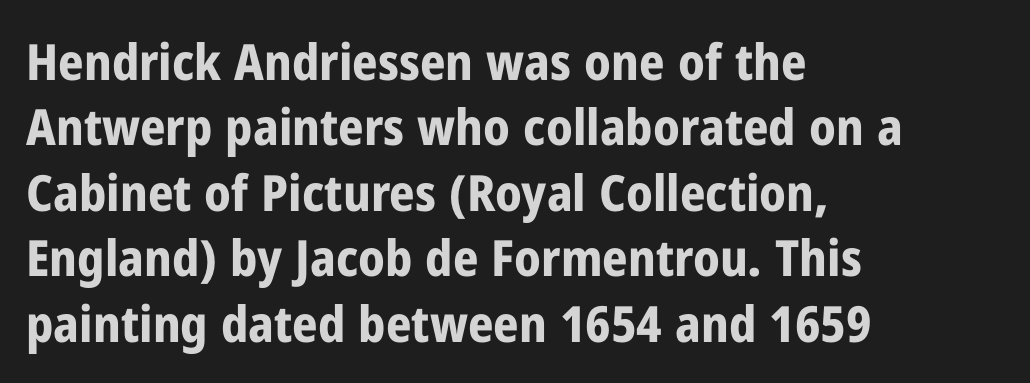
Q: Is the text bold? A: Yes.
Q: Is the text italic (slanted)? A: No, it is upright.
Q: Is the typeface a serif or a sans-serif typeface? A: Sans-serif.
Q: Is the text underlined? A: No.
Q: How is the paragraph aligned? A: Left-aligned.
Q: Is the spacing between letters normal or unusually wide? A: Normal.
Q: Is the spacing between lines tight, normal or loose? A: Normal.
Q: Width (condensed, normal, or wide)? A: Condensed.
Q: Stroke contrast? A: Low.
Q: x-height? A: Medium.
Q: Monospaced? A: No.
